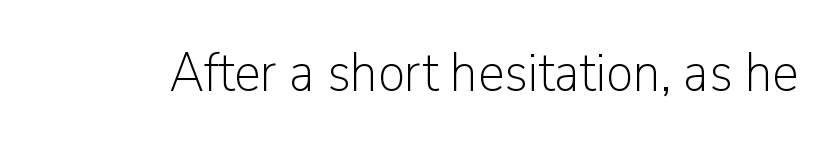
Grotesque or geometric, the face here clearly has no serifs. These lines are rendered in a variable-pitch font. Italic? Not at all — the glyphs are vertical. The cut favours lightness, reaching ordinary text weight at its darkest. In terms of letterspacing, this is plain default setting. Nobody drew a line under any word here.
